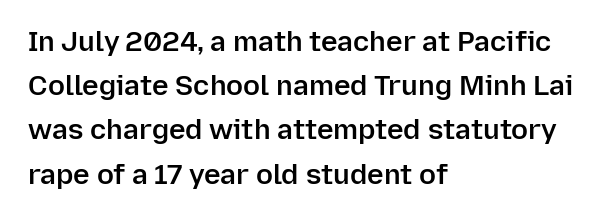
{"serif": "no", "italic": "no", "bold": "semi", "weight": "semibold", "width": "normal", "stroke_contrast": "low", "x_height": "medium", "monospaced": "no", "underline": "no", "align": "left", "line_spacing": "normal", "line_spacing_ratio": 1.58, "letter_spacing": "normal", "letter_spacing_em": 0.0, "glyph_px": 28}
